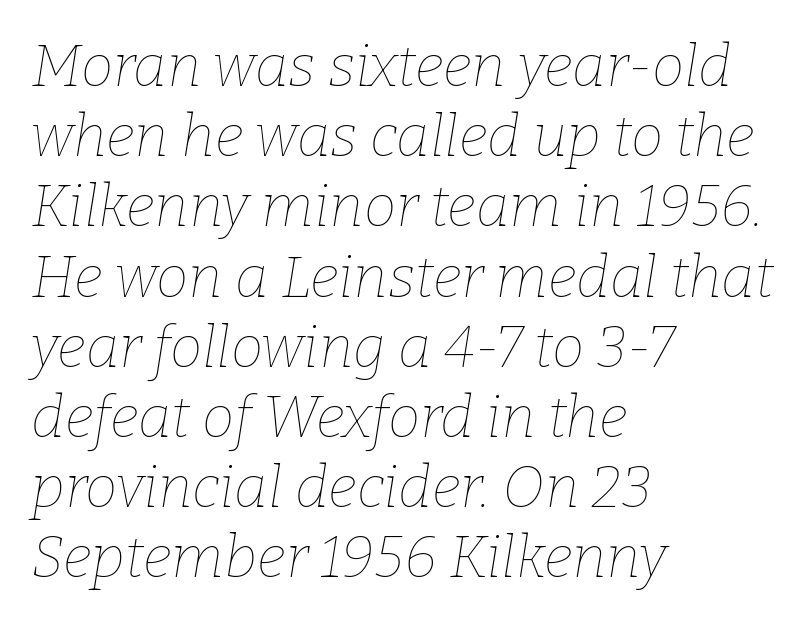
Q: Is the text bold? A: No.
Q: Is the text italic (slanted)? A: Yes, it leans right by about 9 degrees.
Q: Is the text underlined? A: No.
Q: How is the paragraph aligned? A: Left-aligned.
Q: Is the spacing between letters normal or unusually wide? A: Normal.
Q: Width (condensed, normal, or wide)? A: Normal.
Q: Stroke contrast? A: Low.
Q: x-height? A: Medium.
Q: Monospaced? A: No.
